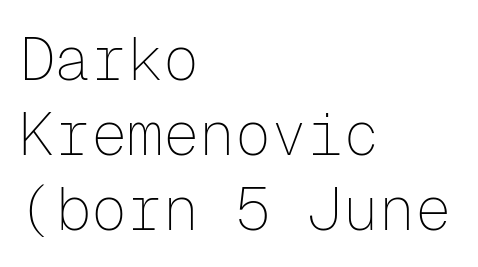
{"serif": "no", "italic": "no", "bold": "no", "weight": "thin", "width": "normal", "stroke_contrast": "low", "x_height": "medium", "monospaced": "yes", "underline": "no", "align": "left", "line_spacing": "normal", "line_spacing_ratio": 1.25, "letter_spacing": "normal", "letter_spacing_em": 0.0, "glyph_px": 60}
